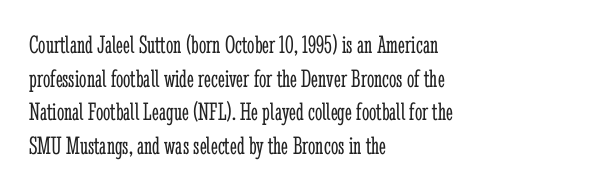
Interline gaps are of average width in this sample. In terms of posture, this sample is upright. Teacher's note: observe the even left margin — that is flush-left alignment. The cut favours lightness, reaching ordinary text weight at its darkest.
